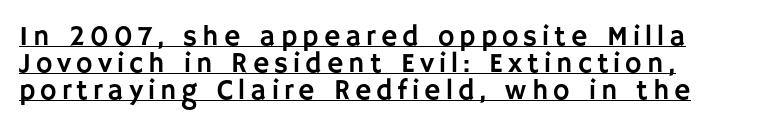
{"serif": "no", "italic": "no", "width": "normal", "stroke_contrast": "low", "x_height": "large", "monospaced": "no", "underline": "yes", "align": "left", "line_spacing": "tight", "line_spacing_ratio": 0.96, "glyph_px": 28}
